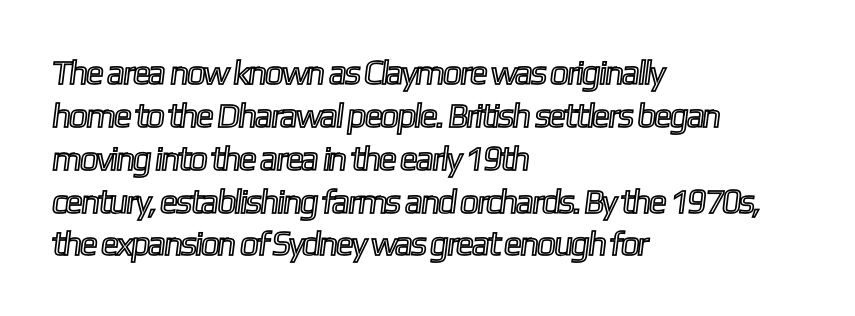
Leading: standard. Think of a printed novel: that variable character pitch is what you see here. Letters rest on an invisible, unmarked baseline. Horizontal alignment here is leftward, the default for most running prose.
